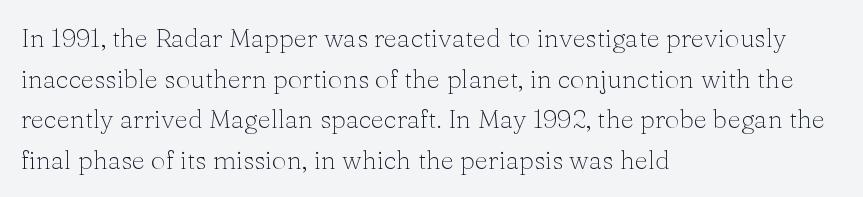
Q: Is the text bold? A: No.
Q: Is the text italic (slanted)? A: No, it is upright.
Q: Is the text underlined? A: No.
Q: How is the paragraph aligned? A: Left-aligned.
Q: Is the spacing between letters normal or unusually wide? A: Normal.
Q: Is the spacing between lines tight, normal or loose? A: Normal.
